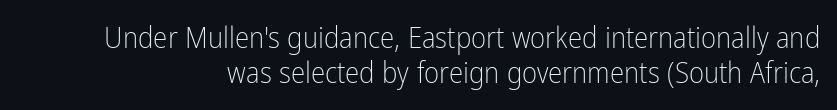
Q: Is the text bold? A: No.
Q: Is the text italic (slanted)? A: No, it is upright.
Q: Is the typeface a serif or a sans-serif typeface? A: Sans-serif.
Q: Is the text underlined? A: No.
Q: Is the spacing between letters normal or unusually wide? A: Normal.
Q: Width (condensed, normal, or wide)? A: Condensed.
Q: Stroke contrast? A: Low.
Q: x-height? A: Medium.
Q: Monospaced? A: No.
